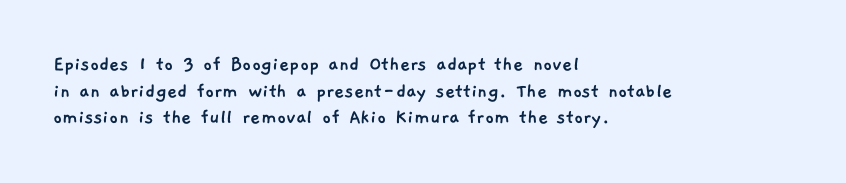
Left-aligned paragraph, ragged on the right. Descenders are the only things crossing below the line. A typesetter would call this zero additional tracking.
